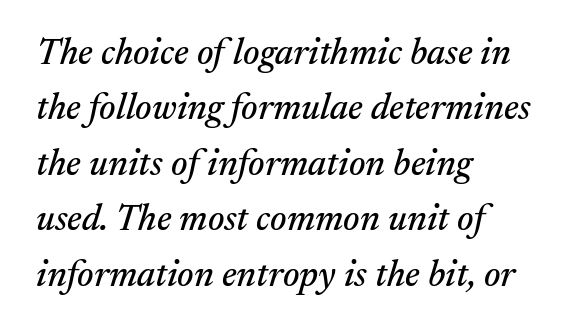
The image shows 37 px serif type, italic (leaning right); set left-aligned, normal line spacing (1.5x), normal letter spacing, not underlined; medium stroke contrast and a medium x-height.
